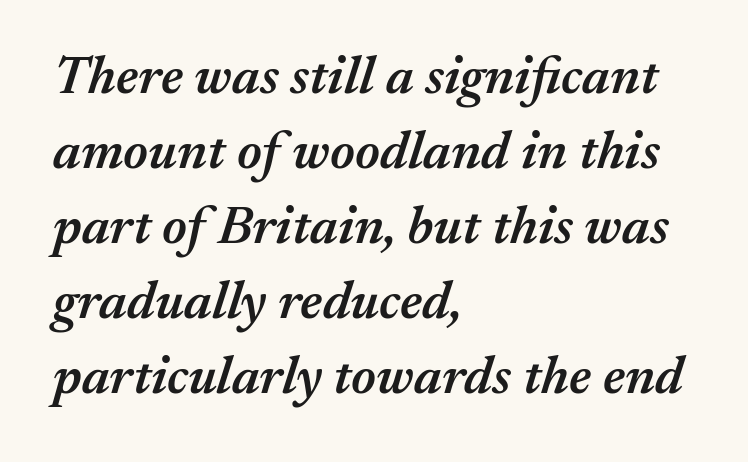
Baseline-to-baseline distance is the conventional proportion of letter height. Letters rest on an invisible, unmarked baseline. Is this a fixed-width face? No — the glyphs have proportional, varying widths. Line beginnings align vertically; line endings do not. I'd describe the lettering as semibold — firm but not a full bold.
